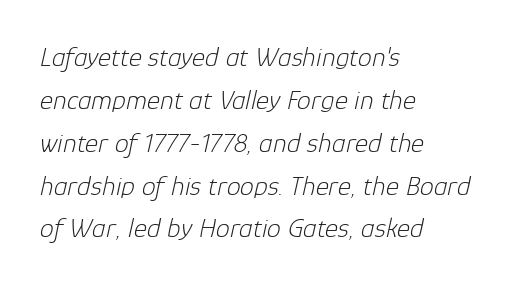
{"italic": "yes", "lean": "right", "slant_degrees": 12, "bold": "no", "weight": "light", "width": "normal", "stroke_contrast": "low", "x_height": "medium", "monospaced": "no", "underline": "no", "align": "left", "line_spacing": "normal", "line_spacing_ratio": 1.53, "letter_spacing": "normal", "letter_spacing_em": 0.0, "glyph_px": 28}
